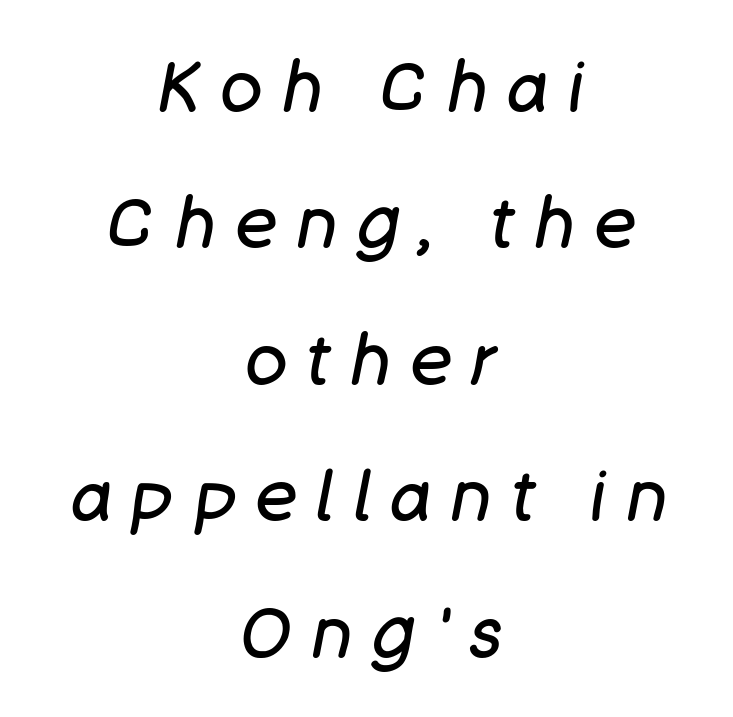
Q: Is the text bold? A: No.
Q: Is the text italic (slanted)? A: Yes, it leans right by about 11 degrees.
Q: Is the text underlined? A: No.
Q: How is the paragraph aligned? A: Centered.
Q: Is the spacing between letters normal or unusually wide? A: Unusually wide.
Q: Is the spacing between lines tight, normal or loose? A: Loose.
Q: Width (condensed, normal, or wide)? A: Normal.
Q: Stroke contrast? A: Low.
Q: x-height? A: Large.
Q: Monospaced? A: No.
